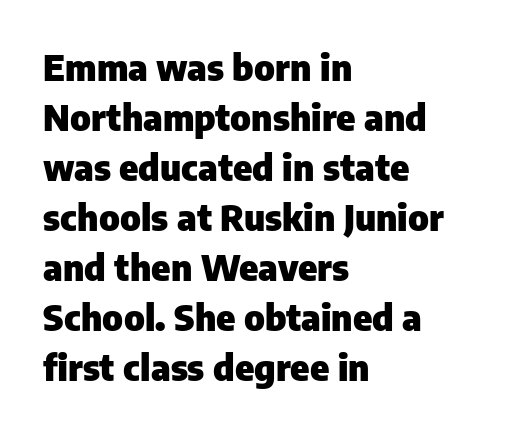
Decoration check: the copy has no underline. The passage shown stacks its lines at a standard gap. Posture: vertical. Tracking here is standard; glyphs follow each other at the usual distance. These lines are composed in type without serifs. The sample has been set heavy, in full bold.
